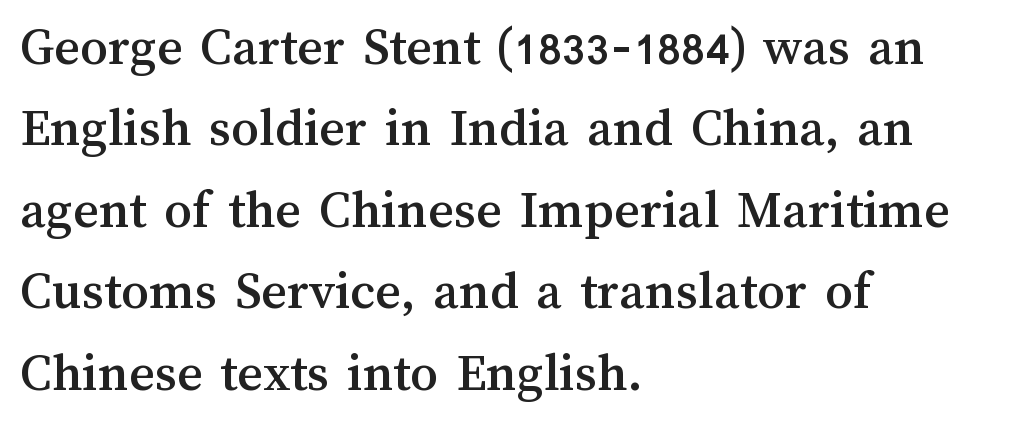
The image shows 55 px text type, upright; set left-aligned, normal line spacing (1.48x), normal letter spacing, not underlined; medium stroke contrast and a medium x-height.
